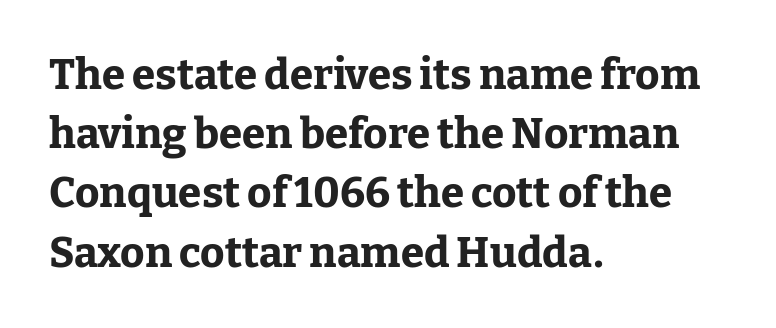
These lines are set flush left with a ragged right edge. Little horizontal feet cap the strokes, marking this as serif type. Italic: no, the glyphs are upright roman. Each glyph is drawn with heavy, bold strokes. The space between consecutive lines is moderate. The words here are not underlined.
